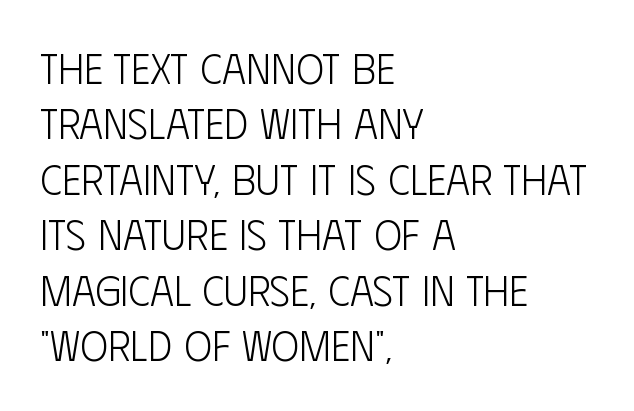
The tracking reads as untouched default to a designer's eye. In CSS terms this would be text-align: left. Regular leading. The typography opts for an upright posture over an oblique one. The space directly below the letters is spotless. Stem width sits at or under what a default text font uses.
